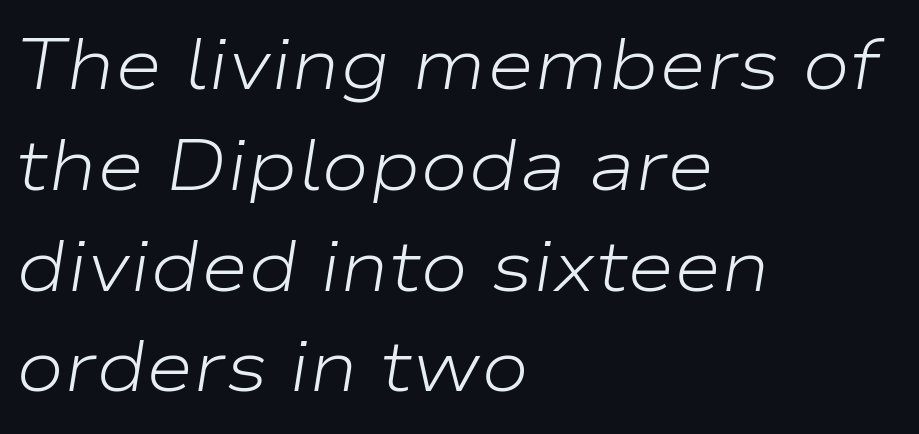
{"italic": "yes", "lean": "right", "slant_degrees": 9, "bold": "no", "weight": "light", "width": "wide", "stroke_contrast": "low", "x_height": "medium", "monospaced": "no", "underline": "no", "align": "left", "line_spacing": "normal", "line_spacing_ratio": 1.4, "letter_spacing": "normal", "letter_spacing_em": 0.0, "glyph_px": 72}
